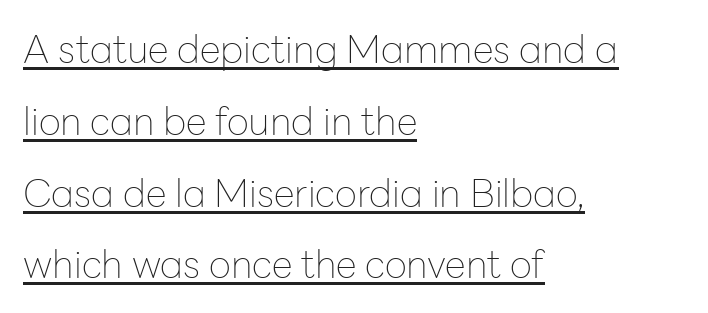
The image shows 38 px thin sans-serif type, upright; set left-aligned, line spacing 1.89x, normal letter spacing, underlined; low stroke contrast and a medium x-height.
